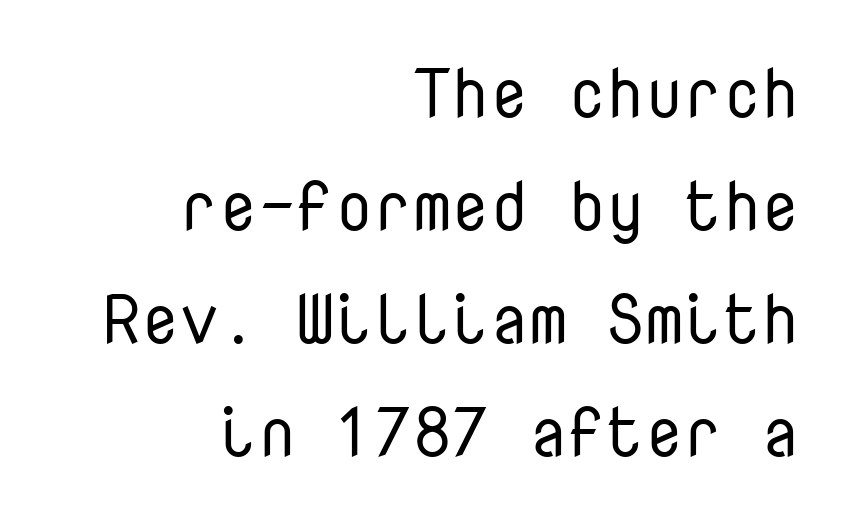
Normally led — the rows are evenly, conventionally spaced. Quick note: not italic, upright. The characters display no serif detailing; their extremities are plain. This sample has the even, mechanical cadence of fixed-width lettering. The face looks like a standard text weight, possibly lighter.
